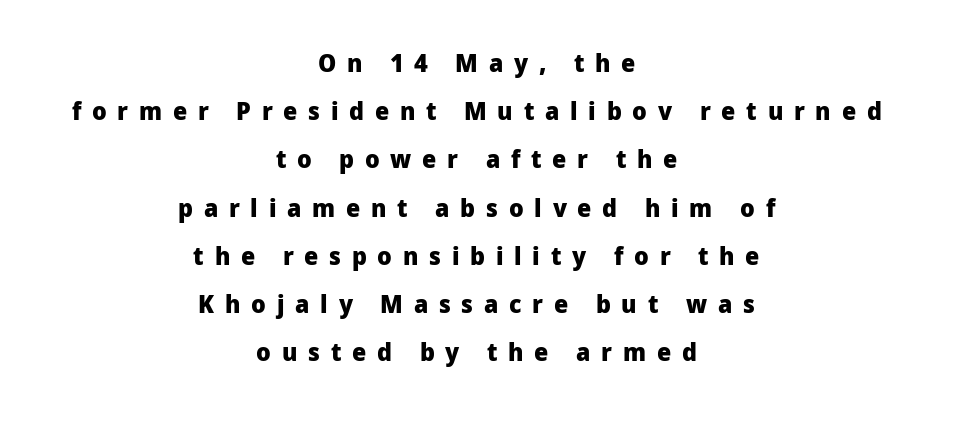
The image shows 25 px bold type, upright; set centered, loose line spacing (1.93x), unusually wide letter spacing (+0.43 em), not underlined.
